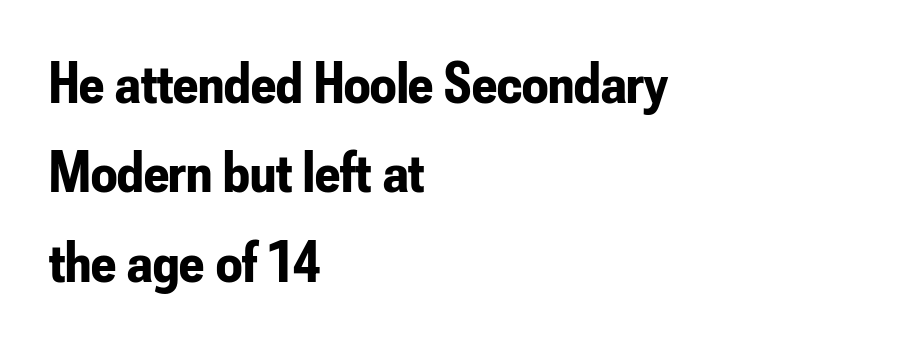
{"serif": "no", "italic": "no", "bold": "yes", "weight": "bold", "width": "condensed", "stroke_contrast": "low", "x_height": "small", "monospaced": "no", "underline": "no", "align": "left", "line_spacing": "normal", "line_spacing_ratio": 1.54, "letter_spacing": "normal", "letter_spacing_em": 0.0, "glyph_px": 58}
